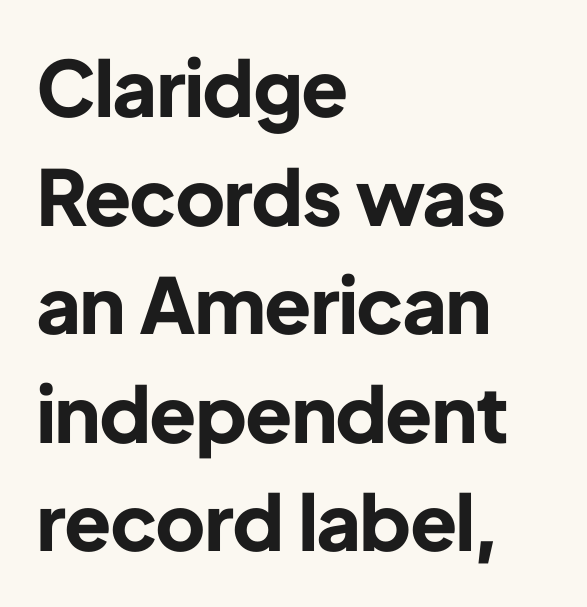
{"serif": "no", "italic": "no", "bold": "yes", "weight": "bold", "width": "normal", "stroke_contrast": "low", "x_height": "medium", "monospaced": "no", "underline": "no", "align": "left", "line_spacing": "normal", "line_spacing_ratio": 1.41, "letter_spacing": "normal", "letter_spacing_em": 0.0, "glyph_px": 77}
